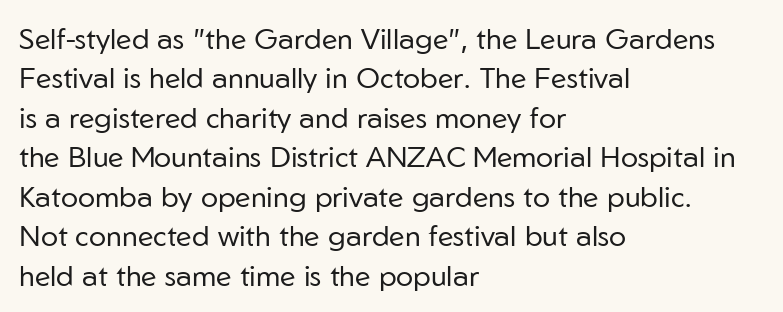
You could not count columns in this text — the font is proportionally spaced. In terms of letterspacing, this is plain default setting. The rag falls on the right side of this text block. This rendering features lettering with no underline. How would I describe the line gaps? Plain and ordinary. Unlike italic type, these characters show no tilt at all.
